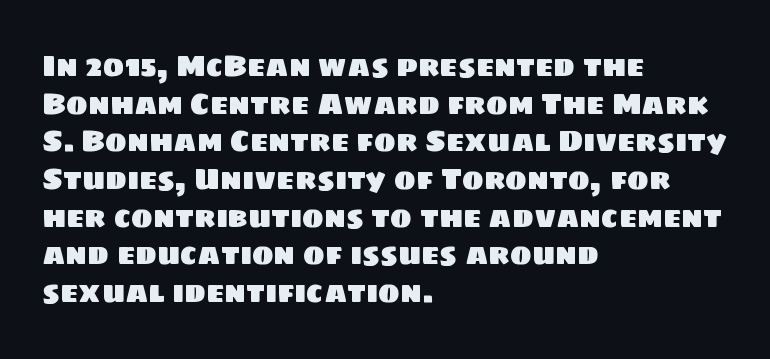
Q: Is the typeface a serif or a sans-serif typeface? A: Sans-serif.
Q: Is the text underlined? A: No.
Q: How is the paragraph aligned? A: Left-aligned.
Q: Is the spacing between letters normal or unusually wide? A: Normal.
Q: Is the spacing between lines tight, normal or loose? A: Normal.
Q: Width (condensed, normal, or wide)? A: Normal.
Q: Stroke contrast? A: Low.
Q: x-height? A: Large.
Q: Monospaced? A: No.
